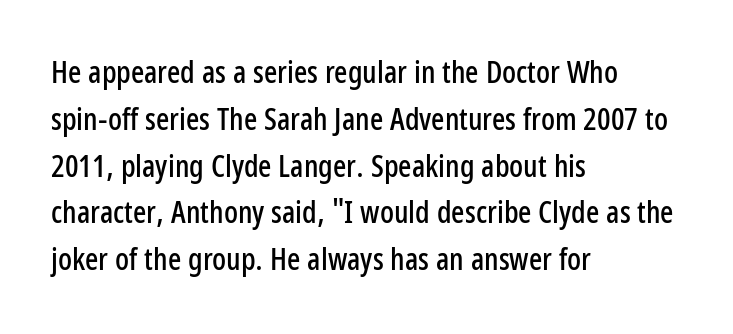
The image shows 31 px condensed sans-serif type, upright; set left-aligned, normal line spacing (1.51x), normal letter spacing, not underlined; low stroke contrast and a medium x-height.
